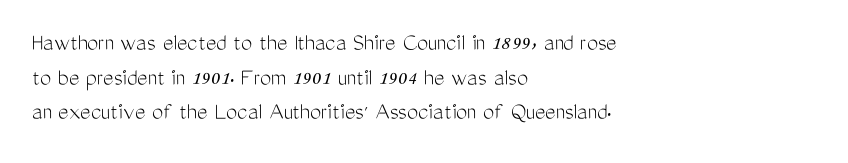
{"italic": "no", "bold": "no", "underline": "no", "align": "left", "line_spacing": "normal", "line_spacing_ratio": 1.39, "letter_spacing": "normal", "letter_spacing_em": 0.0, "glyph_px": 25}
